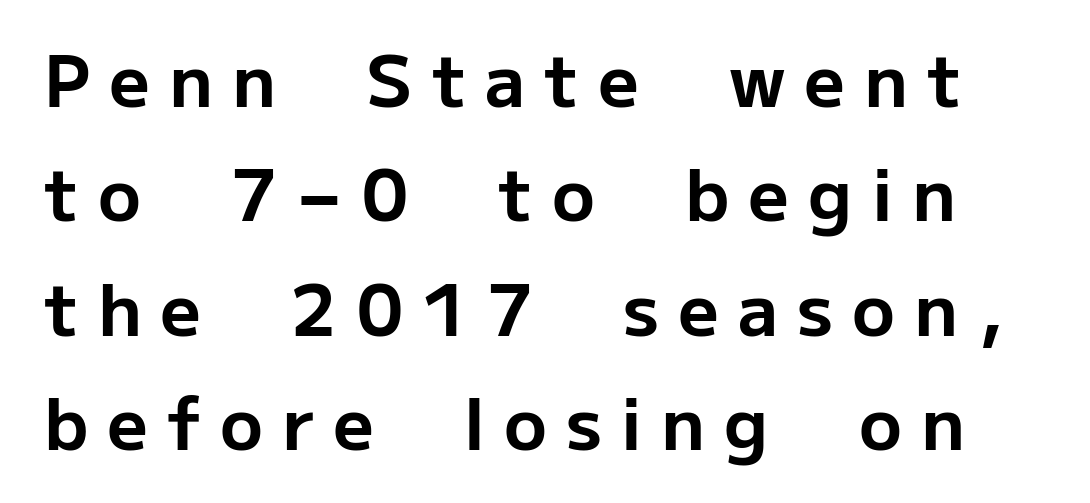
{"serif": "no", "italic": "no", "bold": "yes", "weight": "bold", "width": "normal", "stroke_contrast": "low", "x_height": "medium", "monospaced": "no", "underline": "no", "line_spacing": "normal", "line_spacing_ratio": 1.61, "letter_spacing": "wide", "letter_spacing_em": 0.27, "glyph_px": 71}
